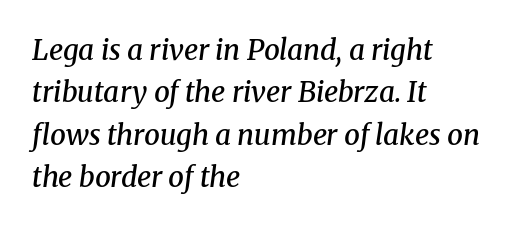
A typesetter would call this zero additional tracking. A bit beefed up — I'd call it semibold rather than bold. Reading down the column, the eye jumps a familiar distance to each next line. Little horizontal feet cap the strokes, marking this as serif type. In CSS terms this would be text-align: left. Designer's note — italics engaged.
